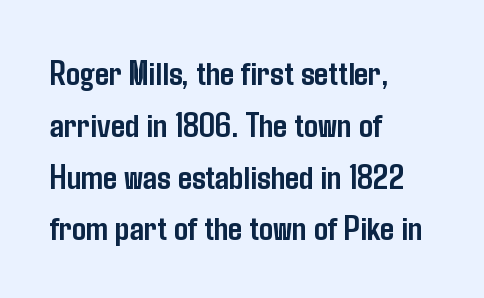
Q: Is the text bold? A: Yes.
Q: Is the text italic (slanted)? A: No, it is upright.
Q: Is the typeface a serif or a sans-serif typeface? A: Sans-serif.
Q: Is the text underlined? A: No.
Q: How is the paragraph aligned? A: Left-aligned.
Q: Is the spacing between letters normal or unusually wide? A: Normal.
Q: Is the spacing between lines tight, normal or loose? A: Normal.
Q: Width (condensed, normal, or wide)? A: Condensed.
Q: Stroke contrast? A: Low.
Q: x-height? A: Medium.
Q: Monospaced? A: No.
